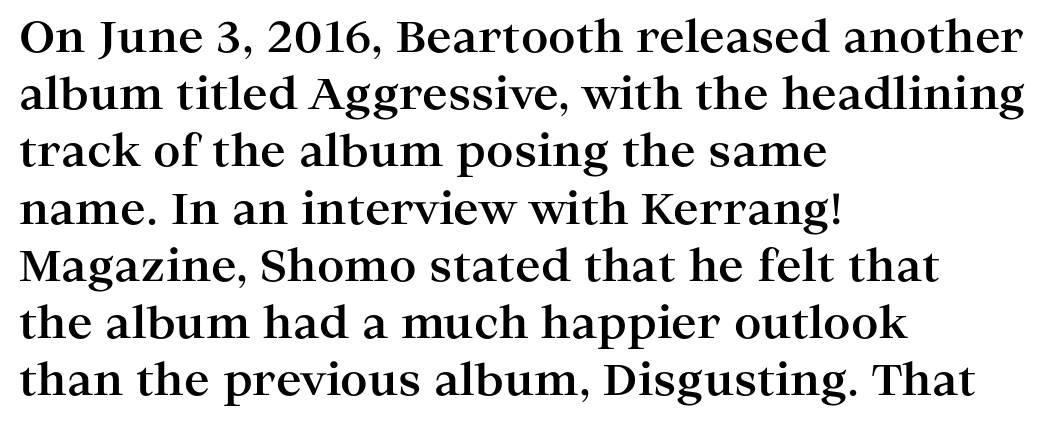
Q: Is the text bold? A: Yes.
Q: Is the text italic (slanted)? A: No, it is upright.
Q: Is the typeface a serif or a sans-serif typeface? A: Serif.
Q: Is the text underlined? A: No.
Q: How is the paragraph aligned? A: Left-aligned.
Q: Is the spacing between letters normal or unusually wide? A: Normal.
Q: Is the spacing between lines tight, normal or loose? A: Normal.
Q: Width (condensed, normal, or wide)? A: Wide.
Q: Stroke contrast? A: High.
Q: x-height? A: Medium.
Q: Monospaced? A: No.
